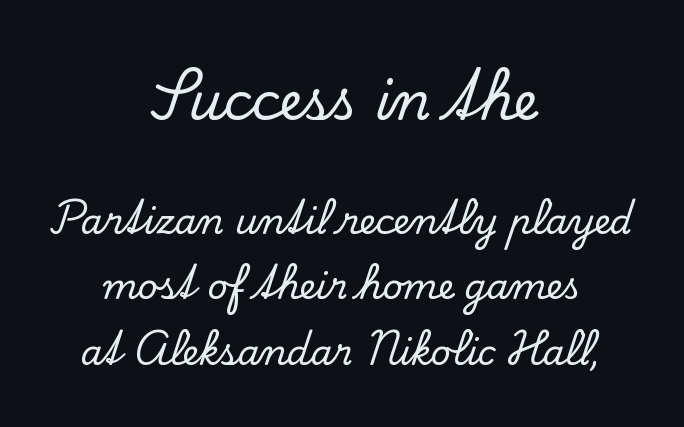
Q: Is the text italic (slanted)? A: Yes.
Q: Is the typeface a serif or a sans-serif typeface? A: Serif.
Q: Is the text underlined? A: No.
Q: How is the paragraph aligned? A: Centered.
Q: Is the spacing between letters normal or unusually wide? A: Normal.
Q: Which block of text is set in a larger size, the first (top) or the second (bottom)? A: The first (top) one.
Q: Width (condensed, normal, or wide)? A: Normal.
Q: Stroke contrast? A: Low.
Q: x-height? A: Small.
Q: Monospaced? A: No.
